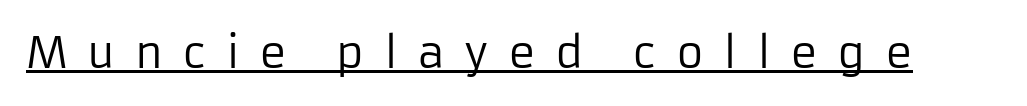
Q: Is the text bold? A: No.
Q: Is the text italic (slanted)? A: No, it is upright.
Q: Is the typeface a serif or a sans-serif typeface? A: Sans-serif.
Q: Is the text underlined? A: Yes.
Q: Is the spacing between letters normal or unusually wide? A: Unusually wide.
Q: Width (condensed, normal, or wide)? A: Normal.
Q: Stroke contrast? A: Low.
Q: x-height? A: Medium.
Q: Monospaced? A: No.
